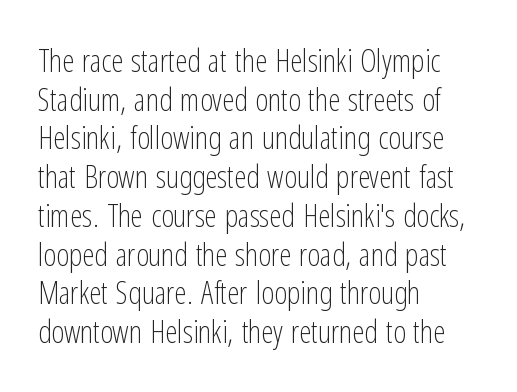
The image shows 31 px light, condensed sans-serif type, upright; set left-aligned, normal line spacing (1.25x), normal letter spacing, not underlined; low stroke contrast and a medium x-height.
